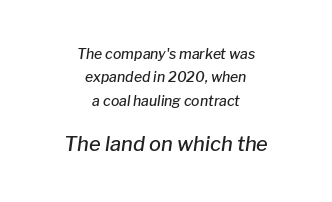
Q: Is the text bold? A: Semi-bold.
Q: Is the text italic (slanted)? A: Yes, it leans right by about 8 degrees.
Q: Is the text underlined? A: No.
Q: How is the paragraph aligned? A: Centered.
Q: Is the spacing between letters normal or unusually wide? A: Normal.
Q: Is the spacing between lines tight, normal or loose? A: Normal.
Q: Which block of text is set in a larger size, the first (top) or the second (bottom)? A: The second (bottom) one.
